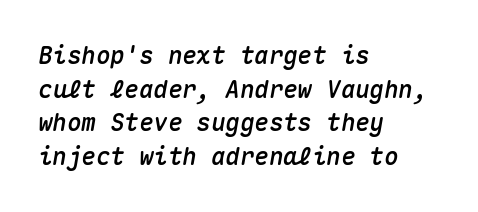
Regarding leading, the lines here are spaced in the standard way. Yep, that's italic — everything's leaning. Look at the tracking — it's just the regular setting, nothing added. The strip under each line holds only bare page.
